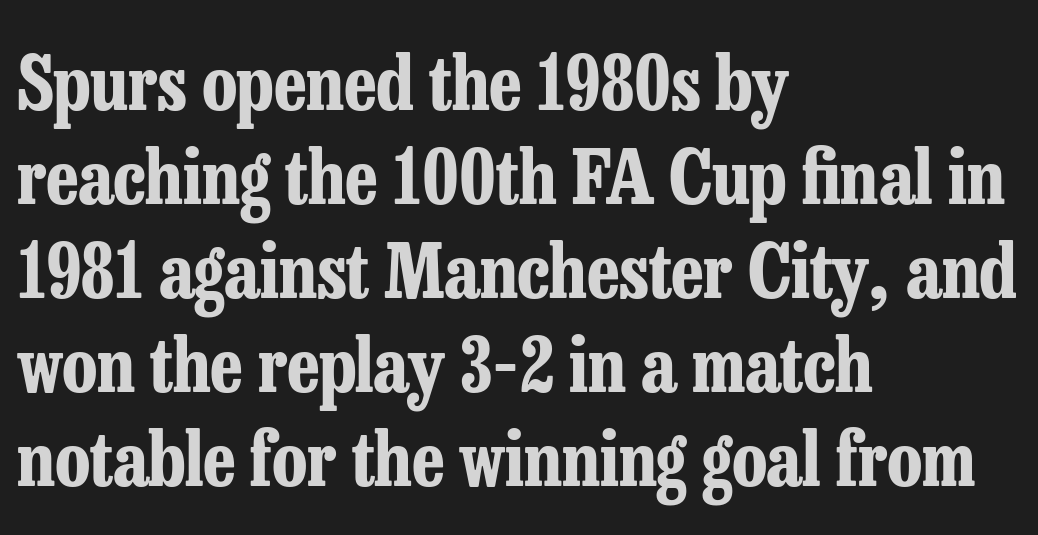
The image shows 74 px bold, condensed serif type, upright; set left-aligned, normal line spacing (1.27x), normal letter spacing, not underlined; low stroke contrast and a medium x-height.
